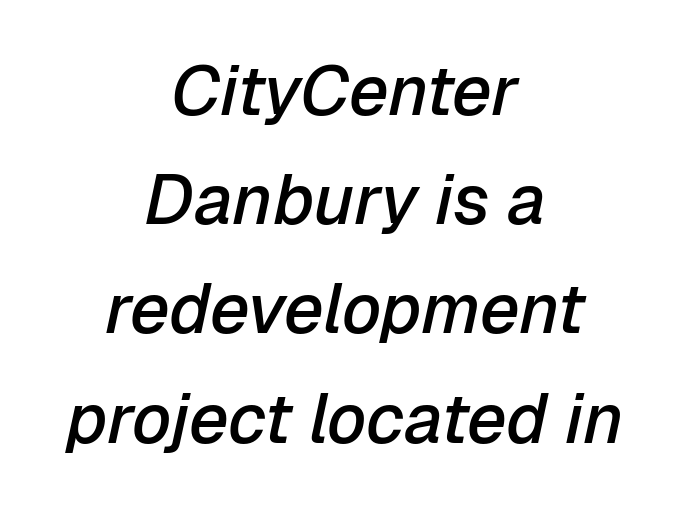
{"italic": "yes", "lean": "right", "slant_degrees": 12, "bold": "semi", "weight": "semibold", "width": "normal", "stroke_contrast": "low", "x_height": "medium", "monospaced": "no", "underline": "no", "align": "center", "line_spacing": "normal", "line_spacing_ratio": 1.56, "letter_spacing": "normal", "letter_spacing_em": 0.0, "glyph_px": 70}
